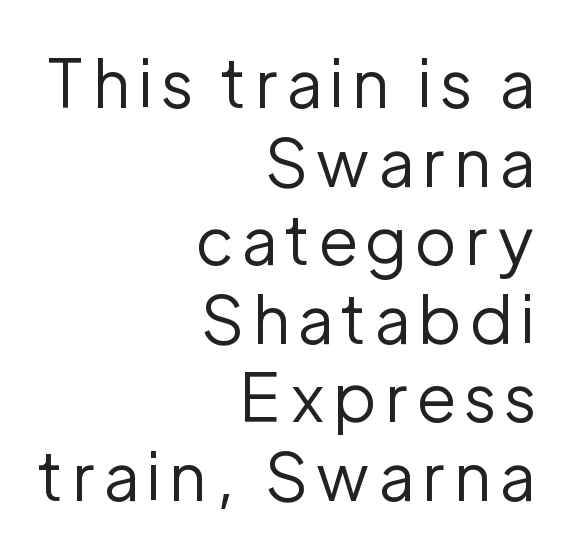
Descender tails drop into unmarked territory. Do the characters align in a grid? No, the font is proportional. The lettering holds an erect, upright posture throughout. The ragged edge is on the left, which tells us the setting is flush right.
